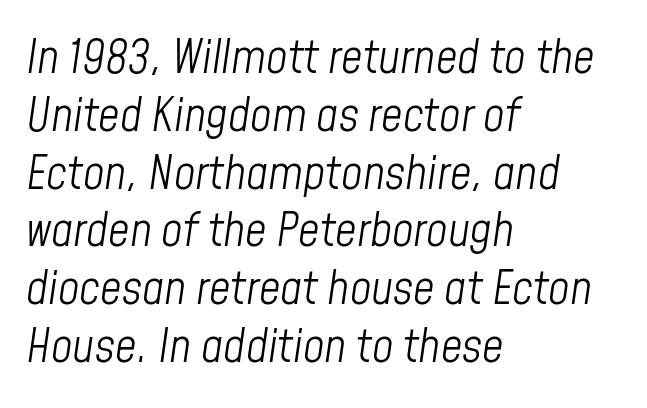
Q: Is the text bold? A: No.
Q: Is the text italic (slanted)? A: Yes, it leans right by about 8 degrees.
Q: Is the text underlined? A: No.
Q: How is the paragraph aligned? A: Left-aligned.
Q: Is the spacing between letters normal or unusually wide? A: Normal.
Q: Width (condensed, normal, or wide)? A: Condensed.
Q: Stroke contrast? A: Low.
Q: x-height? A: Medium.
Q: Monospaced? A: No.
